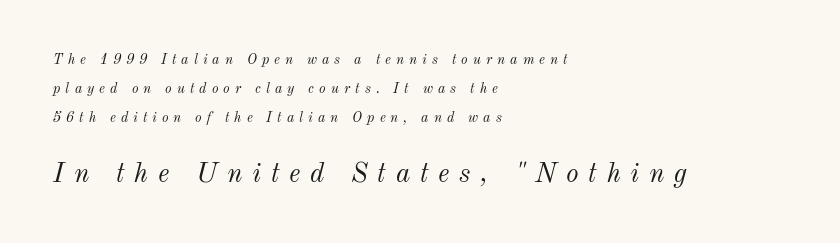
Q: Is the text bold? A: No.
Q: Is the text italic (slanted)? A: Yes, it leans right by about 12 degrees.
Q: Is the text underlined? A: No.
Q: How is the paragraph aligned? A: Left-aligned.
Q: Is the spacing between letters normal or unusually wide? A: Unusually wide.
Q: Is the spacing between lines tight, normal or loose? A: Loose.
Q: Which block of text is set in a larger size, the first (top) or the second (bottom)? A: The second (bottom) one.
